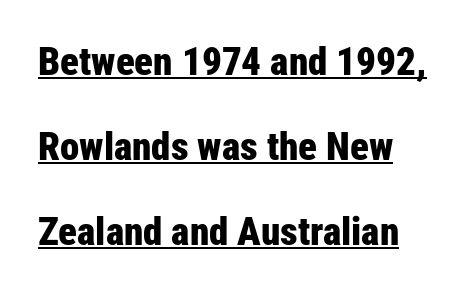
These lines are rendered in a variable-pitch font. The rendering uses a large line-height, opening up the rows. Nobody touched the tracking dial on this one. Typographic density is high because the face is bold. Quick note: not italic, upright.
